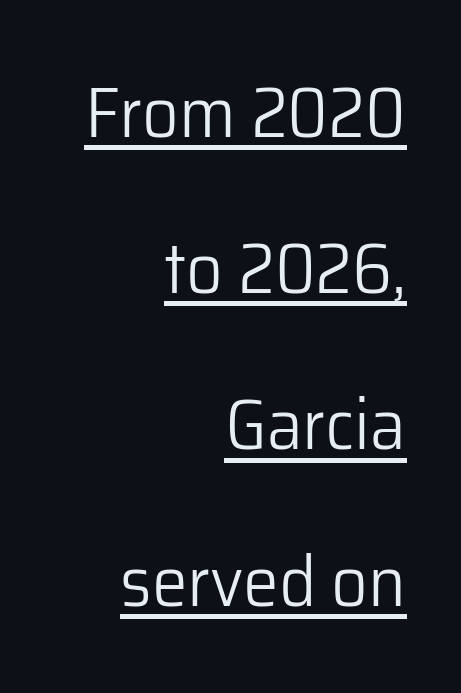
The image shows 72 px light sans-serif type, upright; set right-aligned, loose line spacing (2.17x), normal letter spacing, underlined; low stroke contrast and a medium x-height.
